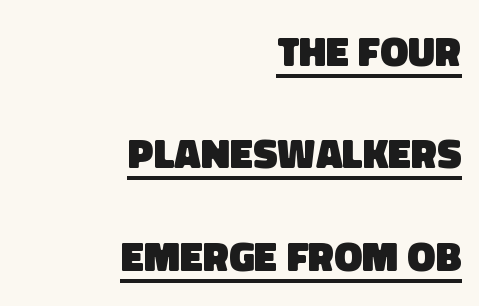
Caption: standard tracking, unaltered. What decoration does the sample have? An underline. Interline gaps are noticeably wide in this sample. Here the designer chose a conventional face with non-uniform glyph widths. Stroke terminals: plain, sans-serif. The characters look thick and weighty, a clear bold.
